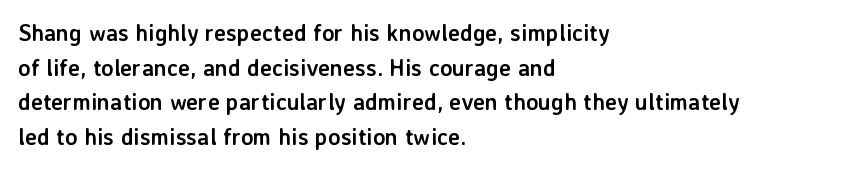
The image shows 23 px bold type, upright; set left-aligned, normal line spacing (1.51x), normal letter spacing, not underlined.
